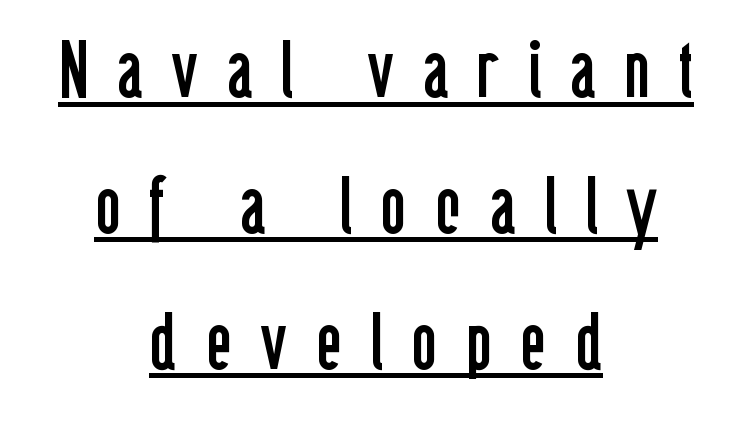
The rendering uses the underline text-decoration. This is the regular roman posture of the typeface. Observe the absence of serifs on each vertical stroke in this sample. Layout note: lines centered. Stem width sits at or under what a default text font uses.
